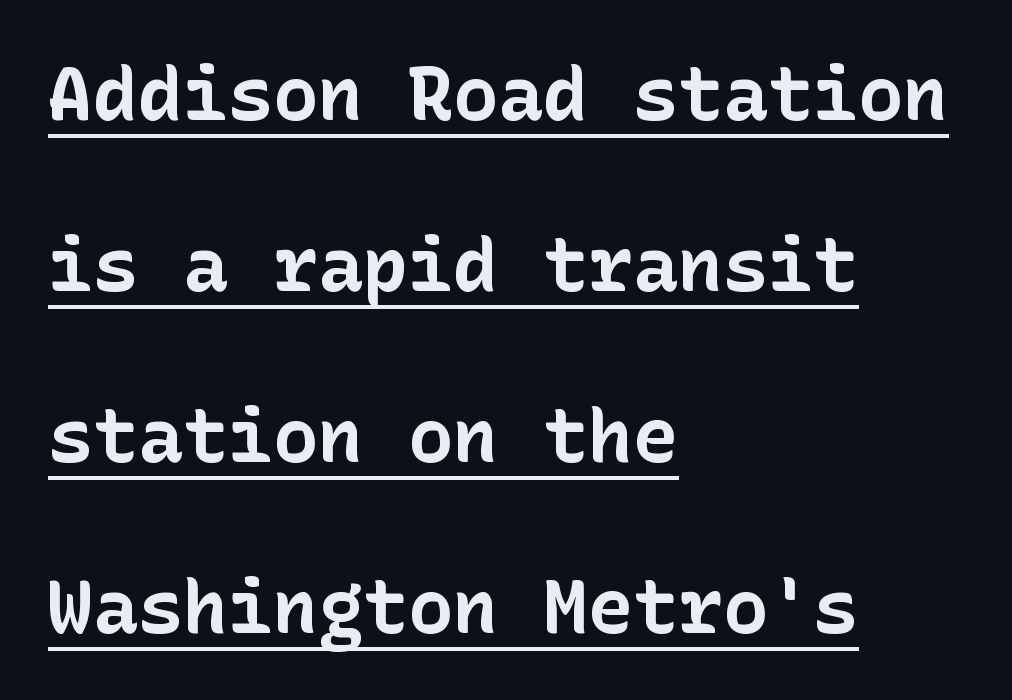
Q: Is the text bold? A: Yes.
Q: Is the text italic (slanted)? A: No, it is upright.
Q: Is the typeface a serif or a sans-serif typeface? A: Sans-serif.
Q: Is the text underlined? A: Yes.
Q: How is the paragraph aligned? A: Left-aligned.
Q: Is the spacing between letters normal or unusually wide? A: Normal.
Q: Is the spacing between lines tight, normal or loose? A: Loose.
Q: Width (condensed, normal, or wide)? A: Normal.
Q: Stroke contrast? A: Low.
Q: x-height? A: Medium.
